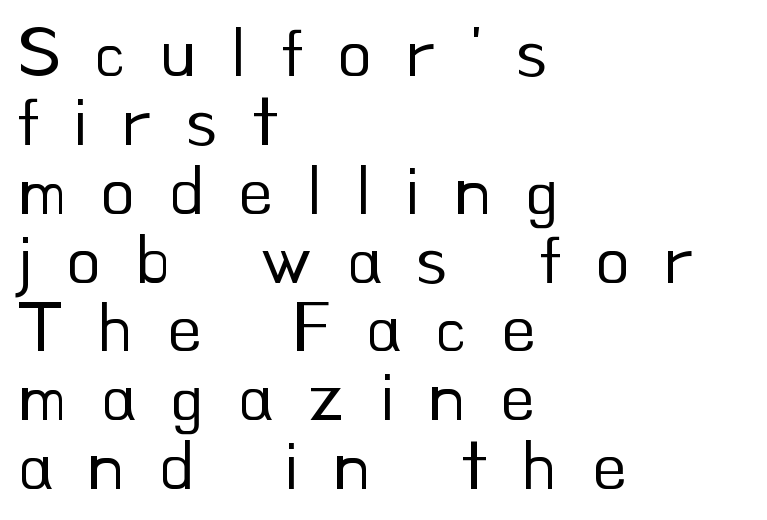
Weight class: somewhere from thin through regular. Think of a printed novel: that variable character pitch is what you see here. Summary of vertical rhythm: compact, with narrow interline spacing. The lettering stays uniformly vertical, giving the passage a roman look.
